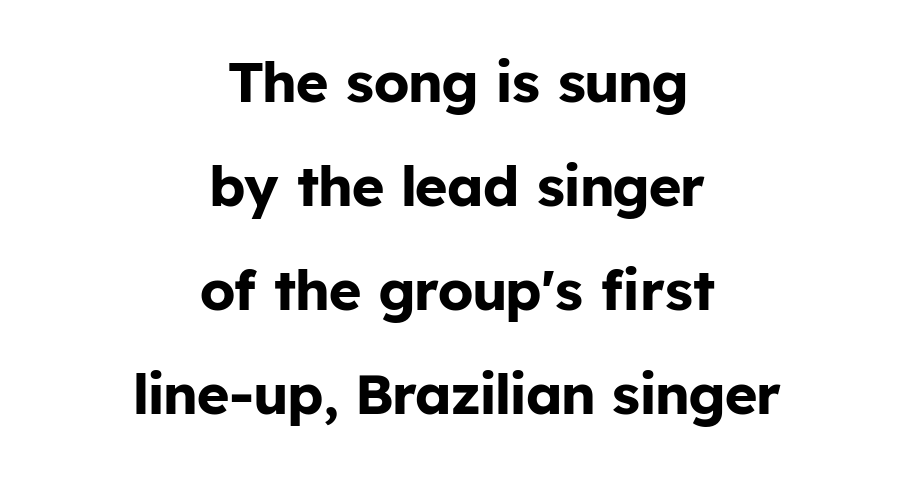
Q: Is the text bold? A: Yes.
Q: Is the text italic (slanted)? A: No, it is upright.
Q: Is the typeface a serif or a sans-serif typeface? A: Sans-serif.
Q: Is the text underlined? A: No.
Q: How is the paragraph aligned? A: Centered.
Q: Is the spacing between letters normal or unusually wide? A: Normal.
Q: Width (condensed, normal, or wide)? A: Normal.
Q: Stroke contrast? A: Low.
Q: x-height? A: Medium.
Q: Monospaced? A: No.
